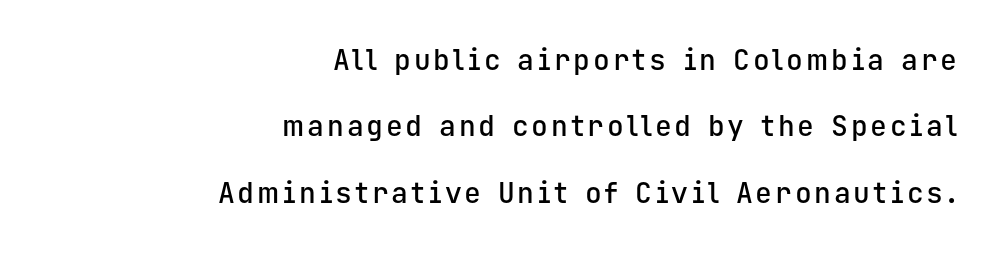
Q: Is the text bold? A: Semi-bold.
Q: Is the text italic (slanted)? A: No, it is upright.
Q: Is the typeface a serif or a sans-serif typeface? A: Sans-serif.
Q: Is the text underlined? A: No.
Q: How is the paragraph aligned? A: Right-aligned.
Q: Is the spacing between lines tight, normal or loose? A: Loose.
Q: Width (condensed, normal, or wide)? A: Normal.
Q: Stroke contrast? A: Low.
Q: x-height? A: Medium.
Q: Monospaced? A: Yes.
